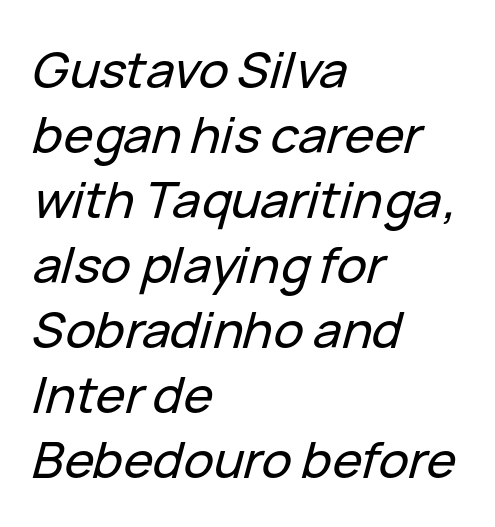
{"italic": "yes", "lean": "right", "slant_degrees": 15, "width": "normal", "stroke_contrast": "low", "x_height": "medium", "monospaced": "no", "underline": "no", "align": "left", "line_spacing": "normal", "line_spacing_ratio": 1.3, "letter_spacing": "normal", "letter_spacing_em": 0.0, "glyph_px": 50}
